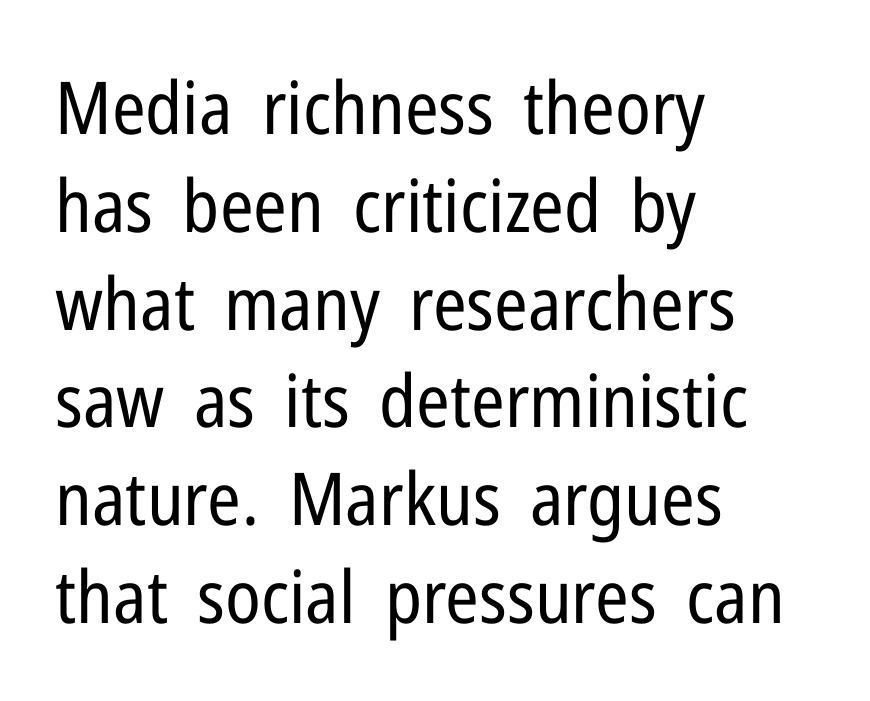
Q: Is the text bold? A: No.
Q: Is the text italic (slanted)? A: No, it is upright.
Q: Is the typeface a serif or a sans-serif typeface? A: Sans-serif.
Q: Is the text underlined? A: No.
Q: How is the paragraph aligned? A: Left-aligned.
Q: Is the spacing between letters normal or unusually wide? A: Normal.
Q: Is the spacing between lines tight, normal or loose? A: Normal.
Q: Width (condensed, normal, or wide)? A: Condensed.
Q: Stroke contrast? A: Low.
Q: x-height? A: Medium.
Q: Monospaced? A: No.
